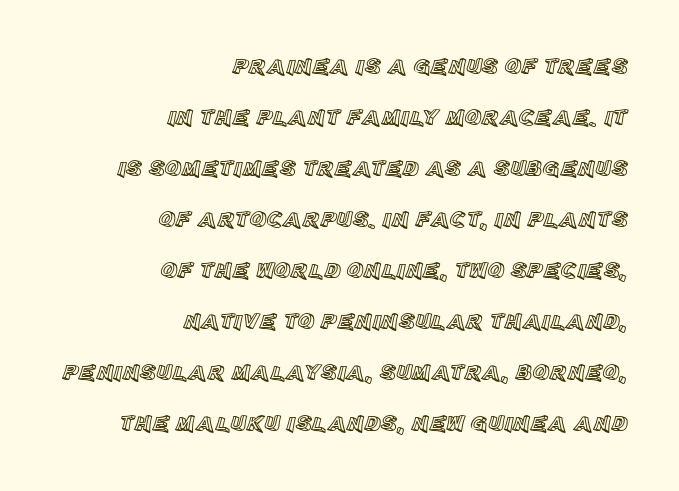
{"underline": "no", "align": "right", "line_spacing": "loose", "line_spacing_ratio": 2.22, "letter_spacing": "normal", "letter_spacing_em": 0.0, "glyph_px": 23}
